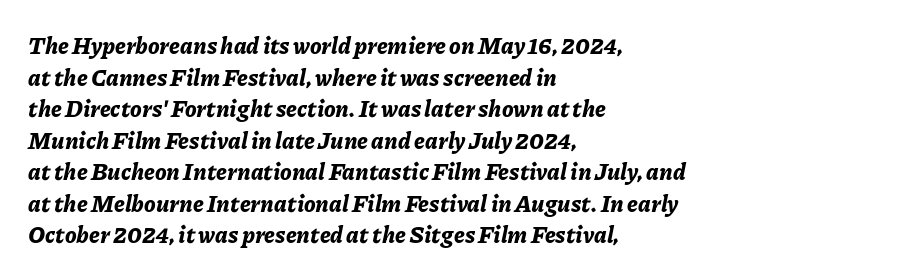
{"italic": "yes", "lean": "right", "slant_degrees": 11, "bold": "yes", "underline": "no", "align": "left", "line_spacing": "normal", "line_spacing_ratio": 1.37, "letter_spacing": "normal", "letter_spacing_em": 0.0, "glyph_px": 23}
